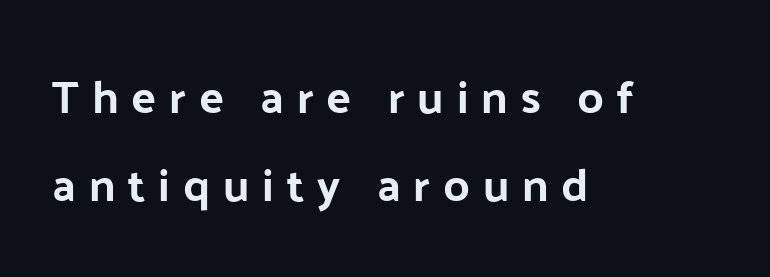
Q: Is the text italic (slanted)? A: No, it is upright.
Q: Is the typeface a serif or a sans-serif typeface? A: Sans-serif.
Q: Is the text underlined? A: No.
Q: How is the paragraph aligned? A: Left-aligned.
Q: Is the spacing between letters normal or unusually wide? A: Unusually wide.
Q: Is the spacing between lines tight, normal or loose? A: Loose.
Q: Width (condensed, normal, or wide)? A: Normal.
Q: Stroke contrast? A: Low.
Q: x-height? A: Medium.
Q: Monospaced? A: No.
